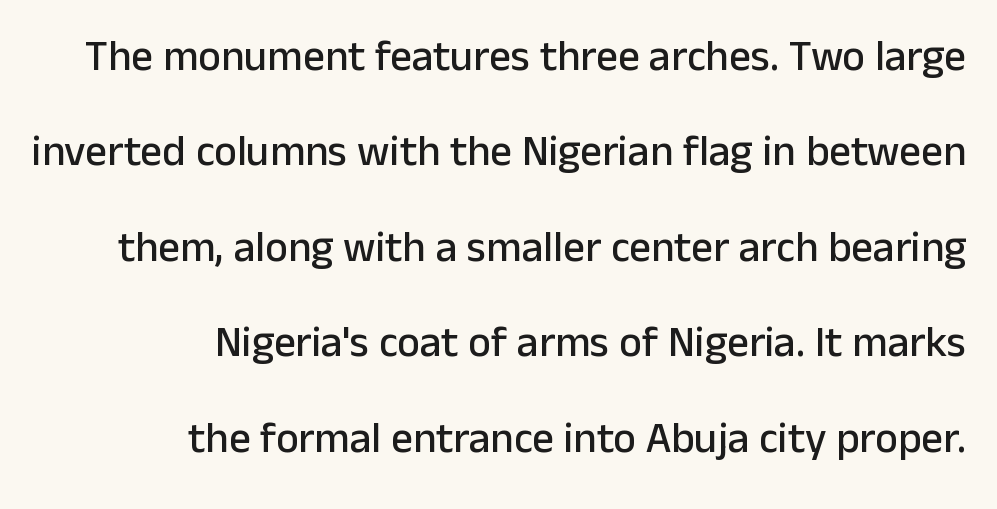
Each line ends at the same right margin while the left side varies. Note the varied advance widths — an 'i' is clearly narrower than an 'm'. Nope, not italic — everything's standing straight. Regarding serifs, this sample does without them. These lines keep a tight, regular rhythm from letter to letter.
